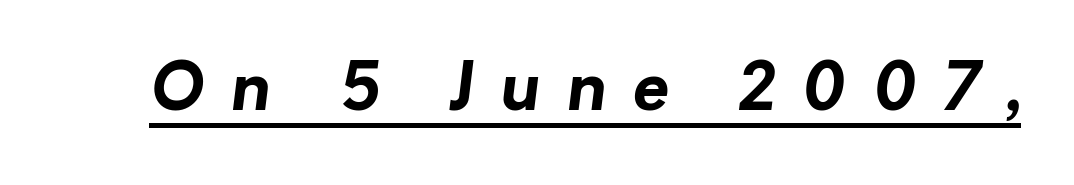
{"serif": "no", "bold": "yes", "weight": "bold", "width": "normal", "stroke_contrast": "low", "x_height": "medium", "monospaced": "no", "underline": "yes", "letter_spacing": "wide", "letter_spacing_em": 0.4, "glyph_px": 66}
